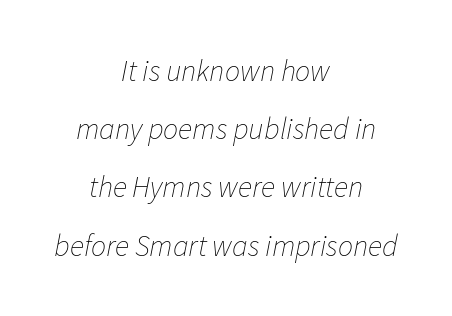
The text block is weighted toward neither margin, spreading evenly from the middle. Inter-character spacing is left at the font's built-in metrics. The passage shown stacks its lines with a broad gap. Compared with ordinary roman type, these characters are visibly tilted. No chunkiness to these letters — they're not bold. The passage shown is typed in a proportional face where columns would drift.
